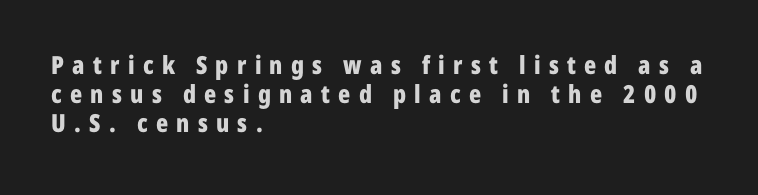
You can tell it's not italic because the verticals are truly vertical. Heft: maximum for text — a bold. Does the copy run flush right? No — it runs flush left. Loose tracking; the words dissolve into strings of separated letters. The specimen omits any rule beneath the text block's lines.
